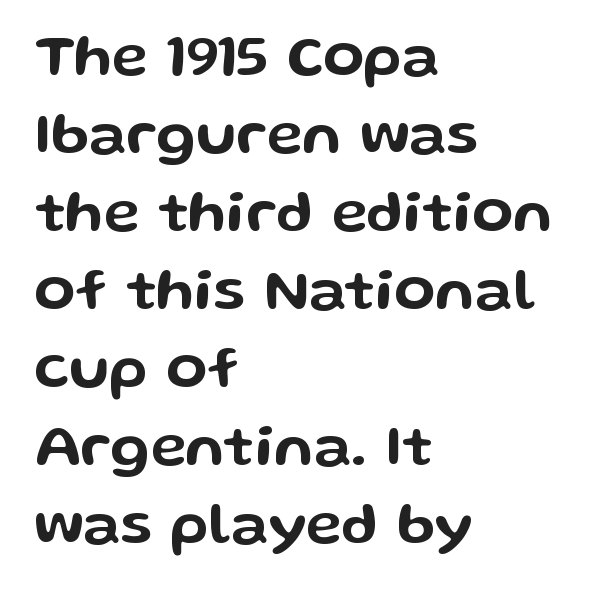
Q: Is the text italic (slanted)? A: No, it is upright.
Q: Is the typeface a serif or a sans-serif typeface? A: Sans-serif.
Q: Is the text underlined? A: No.
Q: How is the paragraph aligned? A: Left-aligned.
Q: Is the spacing between letters normal or unusually wide? A: Normal.
Q: Is the spacing between lines tight, normal or loose? A: Normal.
Q: Width (condensed, normal, or wide)? A: Wide.
Q: Stroke contrast? A: Low.
Q: x-height? A: Medium.
Q: Monospaced? A: No.
